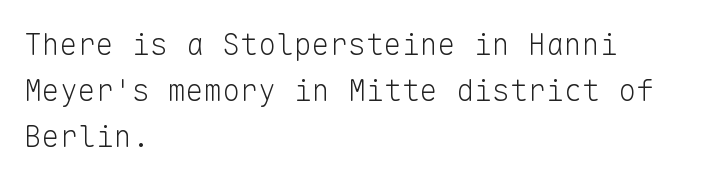
The image shows 30 px light sans-serif type, upright, monospaced; set left-aligned, normal line spacing (1.54x), normal letter spacing, not underlined; low stroke contrast and a medium x-height.
